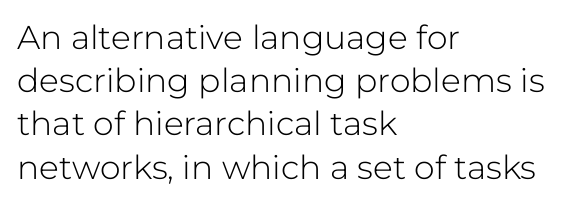
The image shows 33 px light sans-serif type, upright; set left-aligned, normal line spacing (1.31x), normal letter spacing, not underlined; low stroke contrast and a medium x-height.
